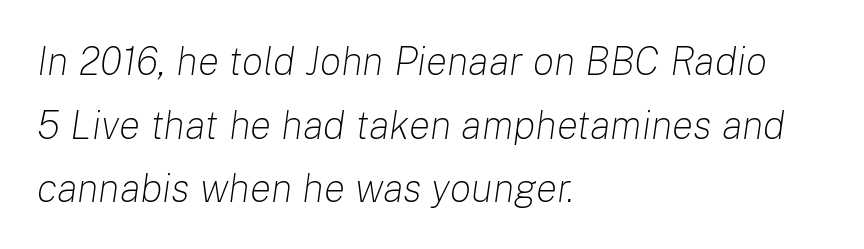
{"italic": "yes", "lean": "right", "slant_degrees": 8, "bold": "no", "weight": "light", "width": "normal", "stroke_contrast": "low", "x_height": "medium", "monospaced": "no", "underline": "no", "align": "left", "line_spacing": "normal", "line_spacing_ratio": 1.59, "letter_spacing": "normal", "letter_spacing_em": 0.0, "glyph_px": 40}
